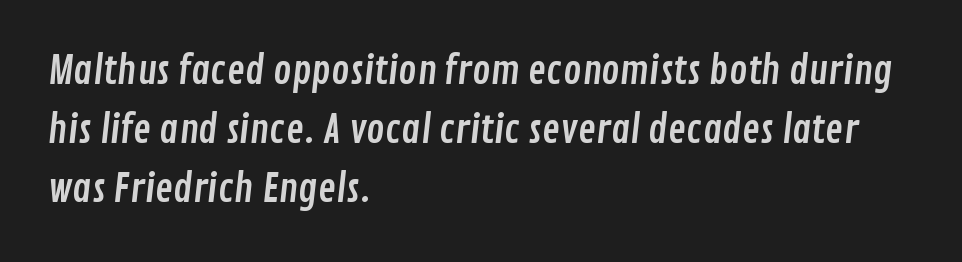
{"serif": "no", "width": "condensed", "stroke_contrast": "low", "x_height": "medium", "monospaced": "no", "underline": "no", "align": "left", "line_spacing": "normal", "line_spacing_ratio": 1.55, "letter_spacing": "normal", "letter_spacing_em": 0.0, "glyph_px": 38}
